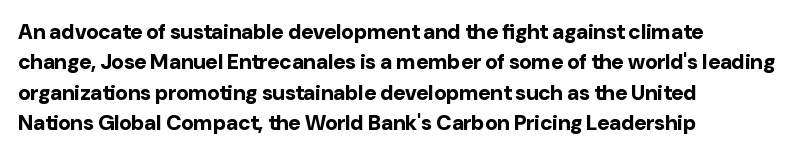
Notice how the stems are strictly vertical — no italics here. These words are printed bold, with thick strokes throughout. Leading: standard. You could call the tracking neutral — neither tight nor loose. The rendering anchors every line to the left-hand side. The words here are not underlined.
